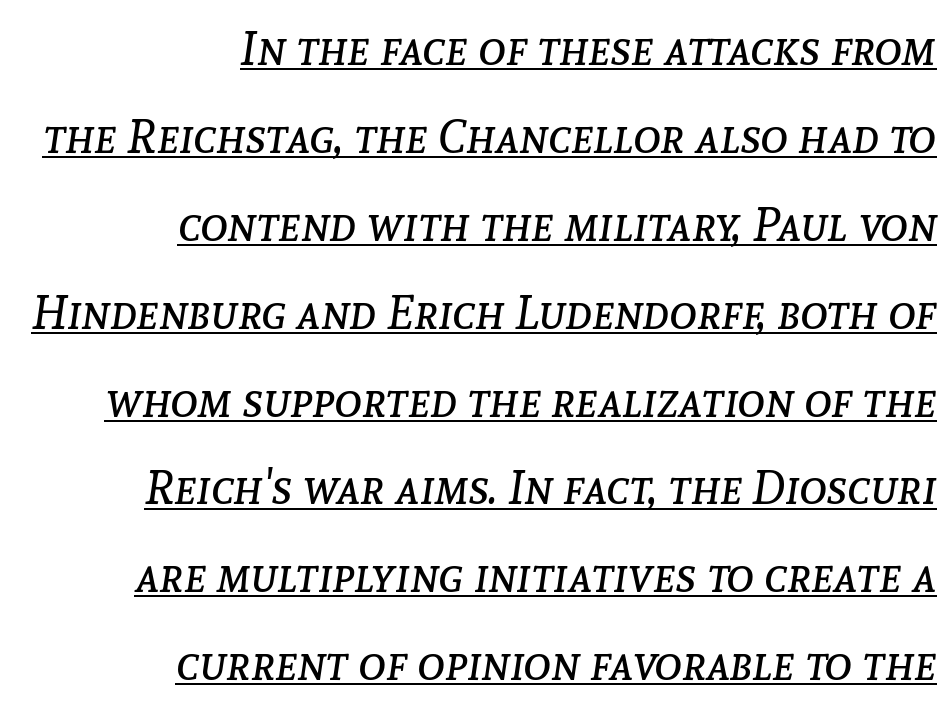
Q: Is the text bold? A: No.
Q: Is the text italic (slanted)? A: Yes, it leans right by about 8 degrees.
Q: Is the text underlined? A: Yes.
Q: How is the paragraph aligned? A: Right-aligned.
Q: Is the spacing between letters normal or unusually wide? A: Normal.
Q: Width (condensed, normal, or wide)? A: Normal.
Q: Stroke contrast? A: Low.
Q: x-height? A: Medium.
Q: Monospaced? A: No.
